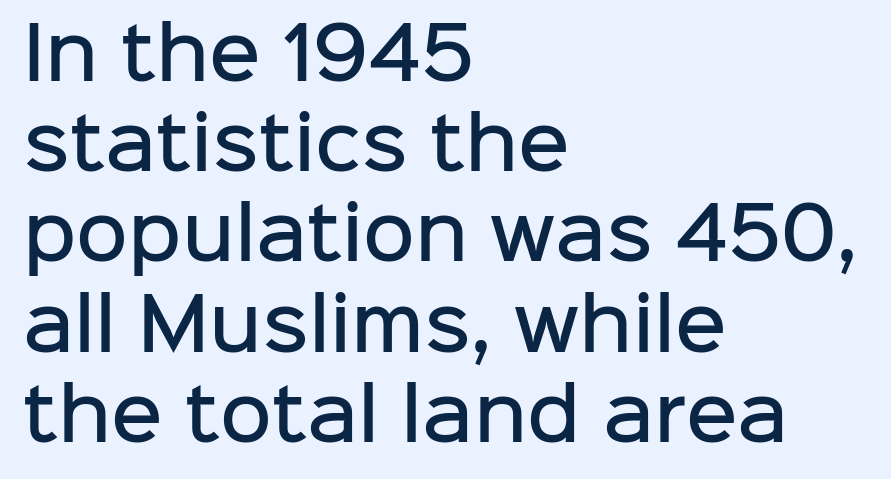
Inter-character spacing is left at the font's built-in metrics. Does the type have serifs? No, each stem ends abruptly. Italic? Not at all — the glyphs are vertical. Clear beneath every line of the passage.
